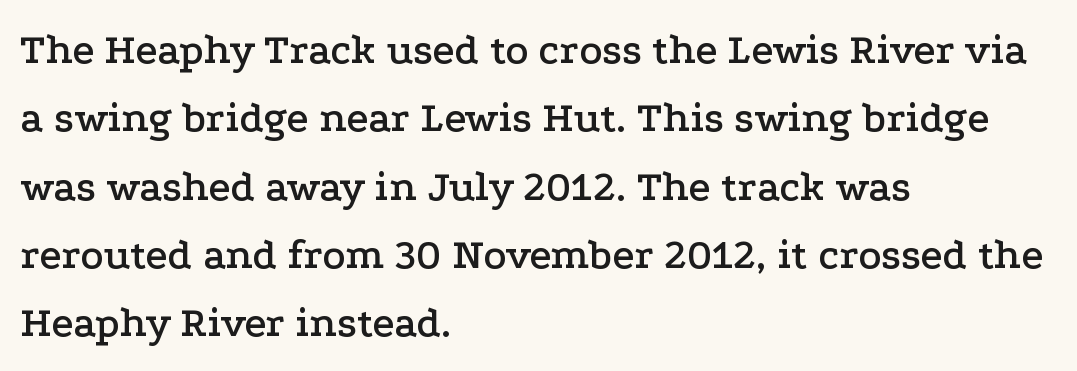
Q: Is the text italic (slanted)? A: No, it is upright.
Q: Is the typeface a serif or a sans-serif typeface? A: Serif.
Q: Is the text underlined? A: No.
Q: How is the paragraph aligned? A: Left-aligned.
Q: Is the spacing between letters normal or unusually wide? A: Normal.
Q: Is the spacing between lines tight, normal or loose? A: Normal.
Q: Width (condensed, normal, or wide)? A: Wide.
Q: Stroke contrast? A: Low.
Q: x-height? A: Medium.
Q: Monospaced? A: No.
